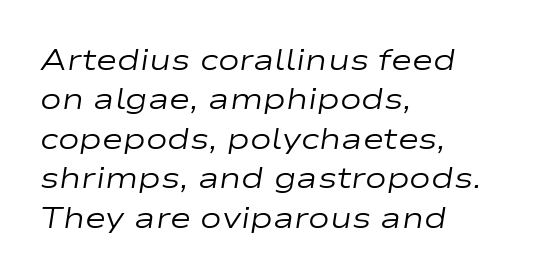
Honestly, the letter spacing is just normal — you wouldn't notice it. Notice how descenders clear the ascenders below comfortably — that's standard leading. This rendering uses left alignment, leaving the right contour irregular. There's an unmistakable incline to the writing here.
